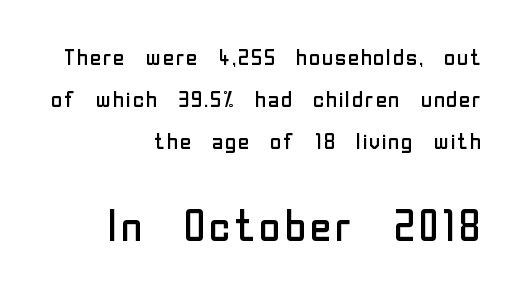
{"serif": "no", "italic": "no", "bold": "no", "weight": "regular", "width": "normal", "stroke_contrast": "low", "x_height": "medium", "monospaced": "no", "underline": "no", "align": "right", "line_spacing": "loose", "line_spacing_ratio": 1.92, "letter_spacing": "normal", "letter_spacing_em": 0.0, "larger_block": "second", "size_ratio": 1.95, "glyph_px": 43}
